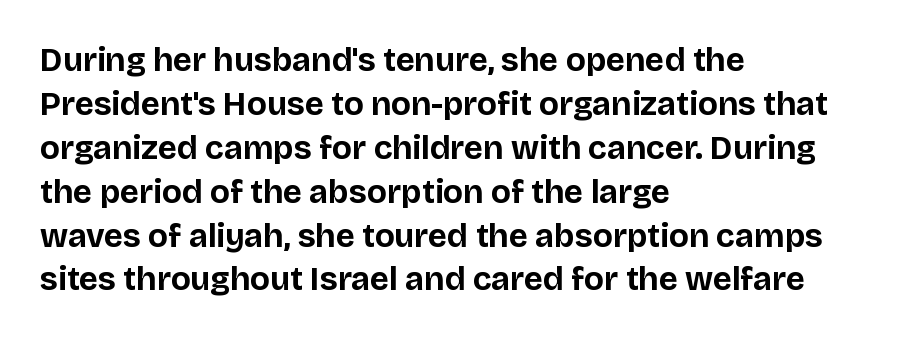
The image shows 33 px bold sans-serif type, upright; set left-aligned, normal line spacing (1.33x), normal letter spacing, not underlined; low stroke contrast and a large x-height.
